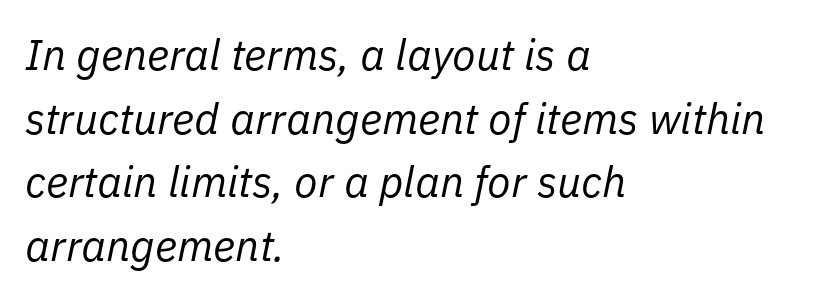
The image shows 43 px regular-weight type, italic (leaning right); set left-aligned, normal line spacing (1.48x), normal letter spacing, not underlined; low stroke contrast and a medium x-height.
